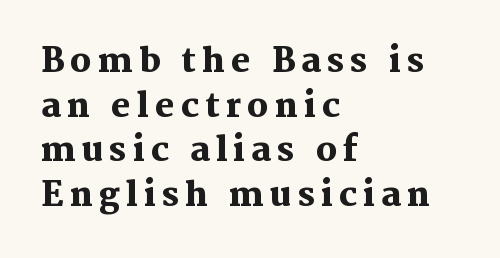
{"serif": "yes", "italic": "no", "bold": "yes", "weight": "heavy", "width": "normal", "stroke_contrast": "medium", "x_height": "medium", "monospaced": "no", "underline": "no", "align": "left", "line_spacing": "normal", "line_spacing_ratio": 1.35, "glyph_px": 33}
